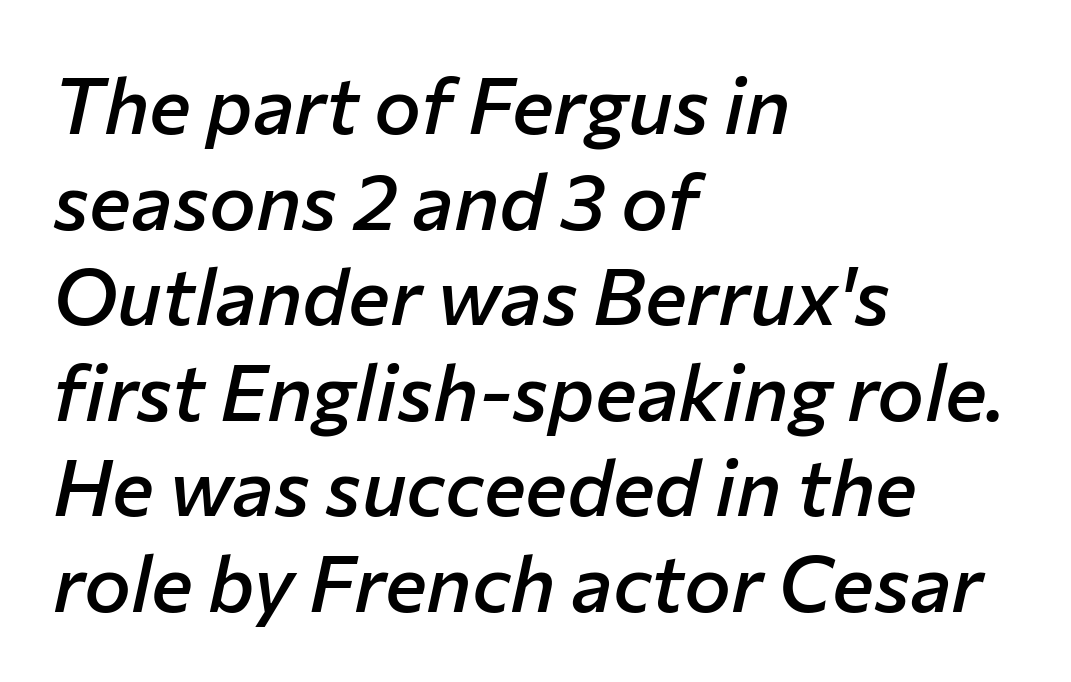
The image shows 79 px semibold type, italic (leaning right); set left-aligned, line spacing 1.21x, normal letter spacing, not underlined; low stroke contrast and a medium x-height.
